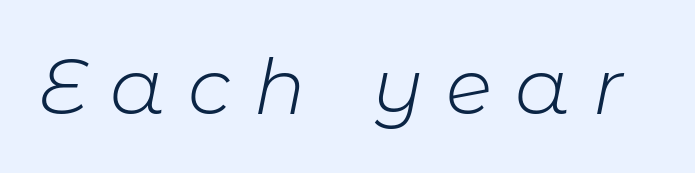
Q: Is the text bold? A: No.
Q: Is the text italic (slanted)? A: Yes, it leans right by about 11 degrees.
Q: Is the text underlined? A: No.
Q: Is the spacing between letters normal or unusually wide? A: Unusually wide.
Q: Width (condensed, normal, or wide)? A: Normal.
Q: Stroke contrast? A: Low.
Q: x-height? A: Medium.
Q: Monospaced? A: No.
